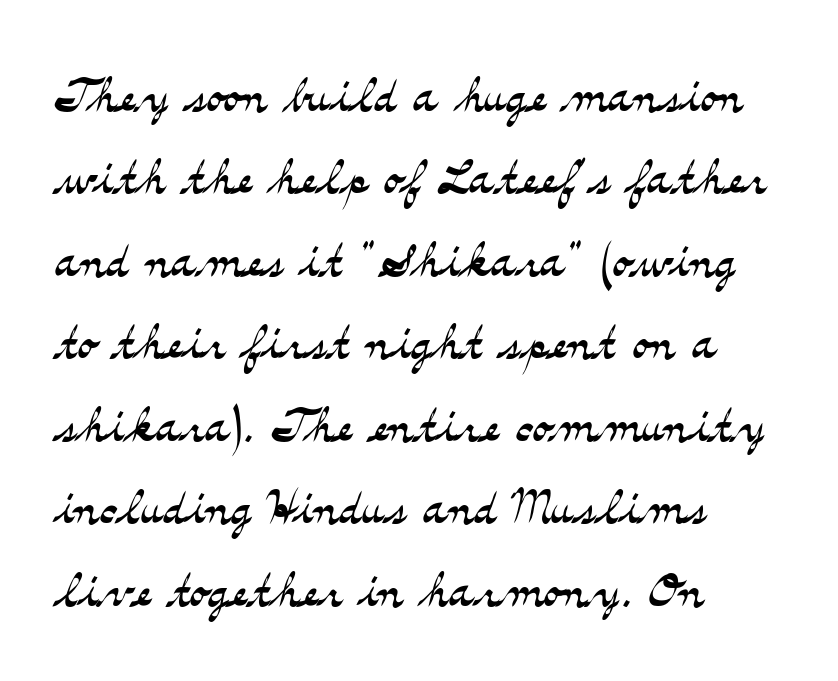
Q: Is the text bold? A: No.
Q: Is the text italic (slanted)? A: Yes.
Q: Is the typeface a serif or a sans-serif typeface? A: Serif.
Q: Is the text underlined? A: No.
Q: How is the paragraph aligned? A: Left-aligned.
Q: Is the spacing between letters normal or unusually wide? A: Normal.
Q: Is the spacing between lines tight, normal or loose? A: Normal.
Q: Width (condensed, normal, or wide)? A: Wide.
Q: Stroke contrast? A: Medium.
Q: x-height? A: Small.
Q: Monospaced? A: No.
